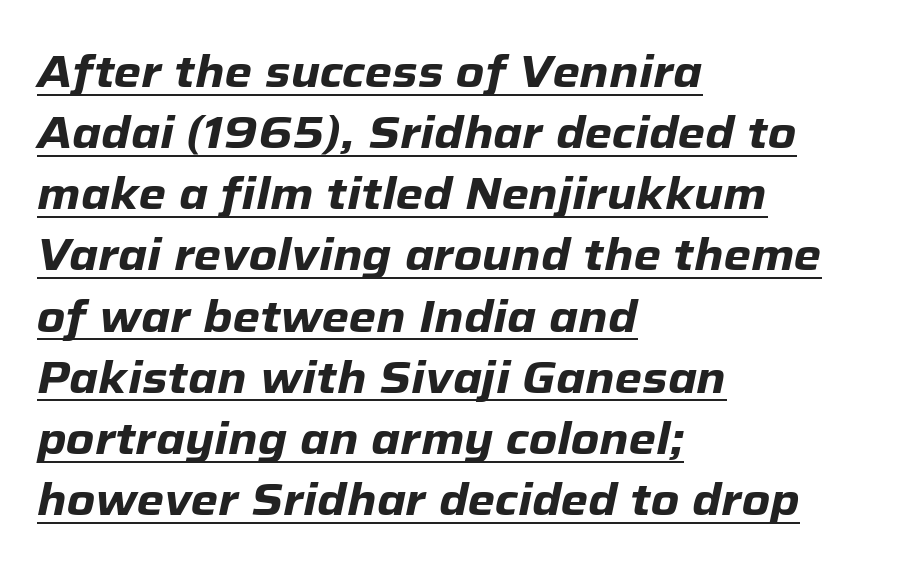
Interline gaps are of average width in this sample. Quick note: underline on. Letter spacing: default. Observe the lean: these are italic letterforms.
